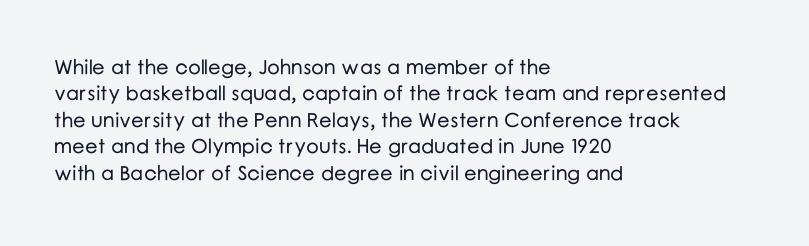
The image shows 20 px text type, upright; set left-aligned, normal line spacing (1.32x), normal letter spacing, not underlined.
